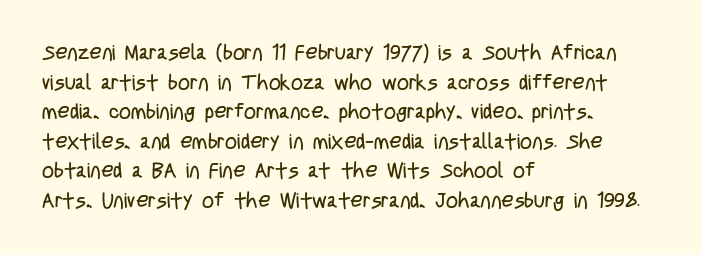
{"italic": "no", "bold": "no", "underline": "no", "align": "left", "line_spacing": "normal", "line_spacing_ratio": 1.41, "letter_spacing": "normal", "letter_spacing_em": 0.0, "glyph_px": 21}
